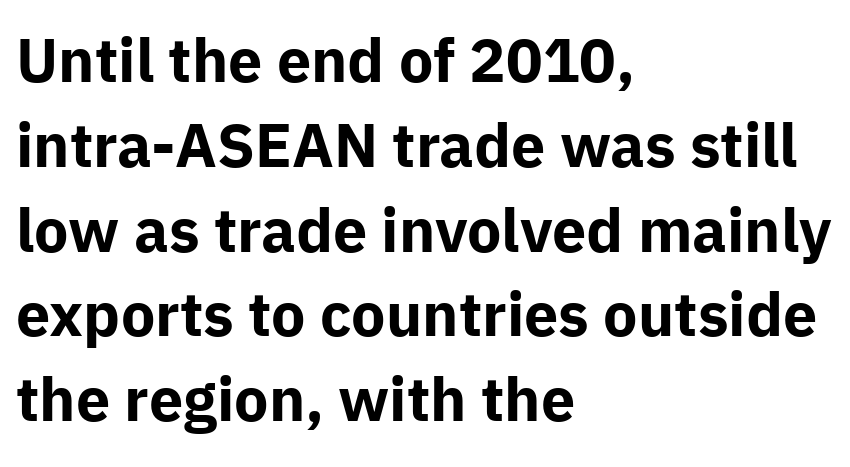
Q: Is the text bold? A: Yes.
Q: Is the text italic (slanted)? A: No, it is upright.
Q: Is the typeface a serif or a sans-serif typeface? A: Sans-serif.
Q: Is the text underlined? A: No.
Q: How is the paragraph aligned? A: Left-aligned.
Q: Is the spacing between letters normal or unusually wide? A: Normal.
Q: Is the spacing between lines tight, normal or loose? A: Normal.
Q: Width (condensed, normal, or wide)? A: Normal.
Q: Stroke contrast? A: Low.
Q: x-height? A: Medium.
Q: Monospaced? A: No.
